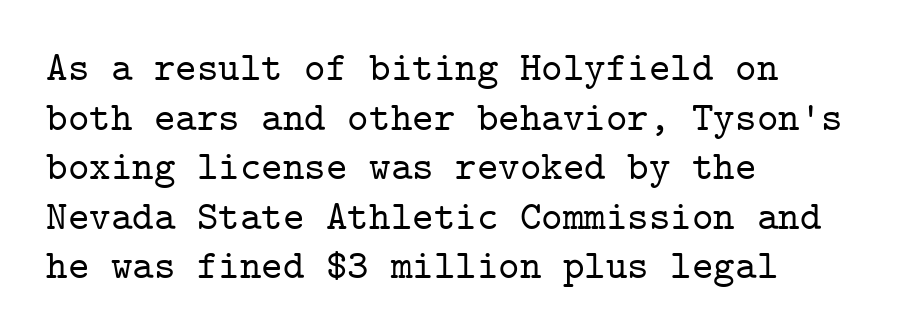
Style check: upright. The gaps between neighbouring characters are ordinary and unremarkable. Leftover space on each line is placed entirely after the last word. Letters rest on an invisible, unmarked baseline. The passage shown is typed in a monospace face where columns stay perfectly aligned.
